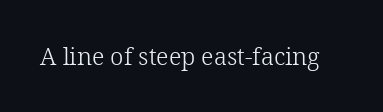
Q: Is the text bold? A: No.
Q: Is the text italic (slanted)? A: No, it is upright.
Q: Is the text underlined? A: No.
Q: Is the spacing between letters normal or unusually wide? A: Normal.
